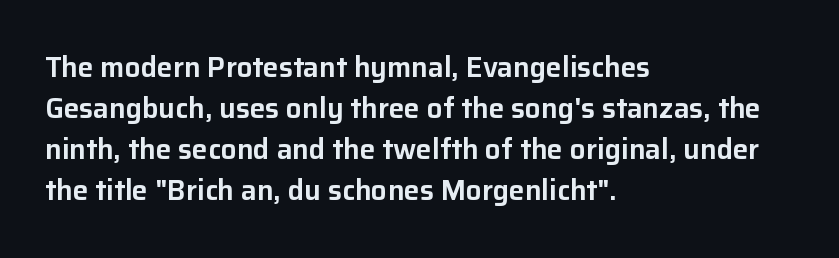
{"serif": "no", "italic": "no", "width": "normal", "stroke_contrast": "low", "x_height": "medium", "monospaced": "no", "underline": "no", "align": "left", "line_spacing": "normal", "line_spacing_ratio": 1.46, "letter_spacing": "normal", "letter_spacing_em": 0.0, "glyph_px": 28}
